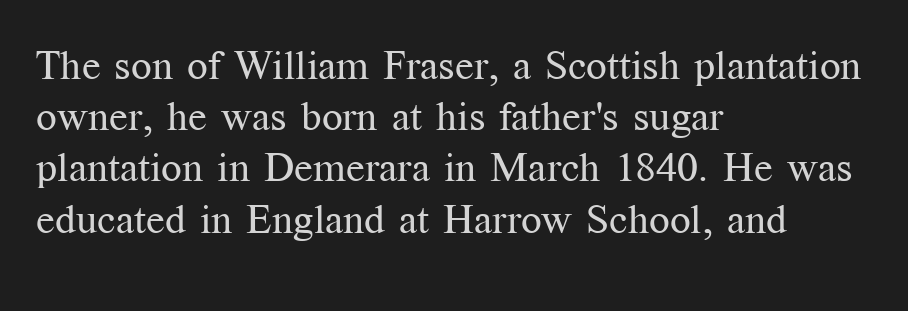
The image shows 41 px regular-weight serif type, upright; set left-aligned, normal line spacing (1.25x), normal letter spacing, not underlined; medium stroke contrast and a medium x-height.
